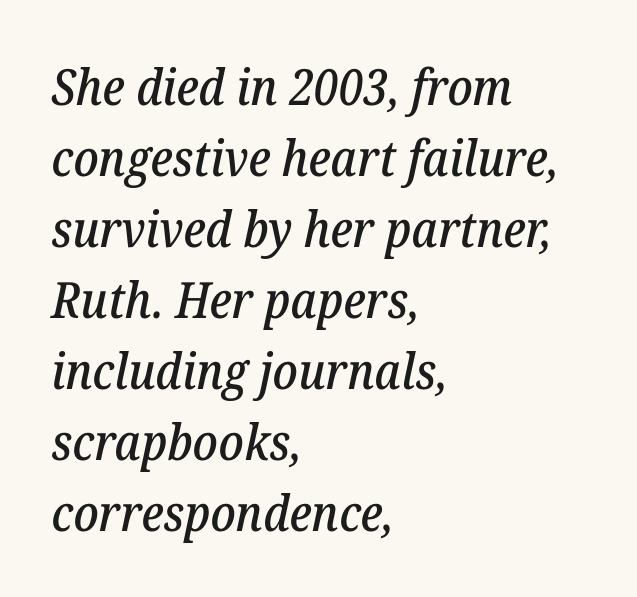
The image shows 50 px serif type, italic (leaning right); set left-aligned, normal line spacing (1.42x), normal letter spacing, not underlined; low stroke contrast and a medium x-height.
